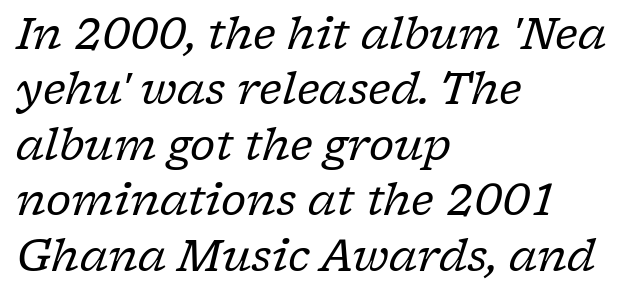
A typesetter would call this zero additional tracking. Nobody drew a line under any word here. Type style note: has serifs. Is this a fixed-width face? No — the glyphs have proportional, varying widths.
